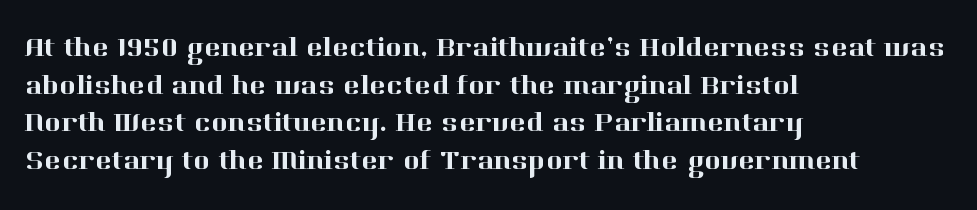
The image shows 28 px serif type, upright; set left-aligned, normal line spacing (1.34x), normal letter spacing, not underlined; high stroke contrast and a medium x-height.
